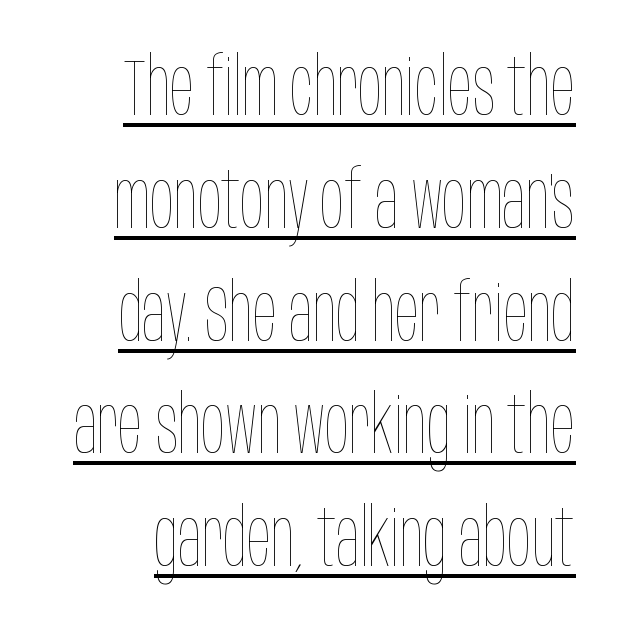
{"italic": "no", "bold": "no", "weight": "thin", "width": "condensed", "stroke_contrast": "low", "x_height": "large", "monospaced": "no", "underline": "yes", "line_spacing": "normal", "line_spacing_ratio": 1.41, "letter_spacing": "normal", "letter_spacing_em": 0.0, "glyph_px": 80}
